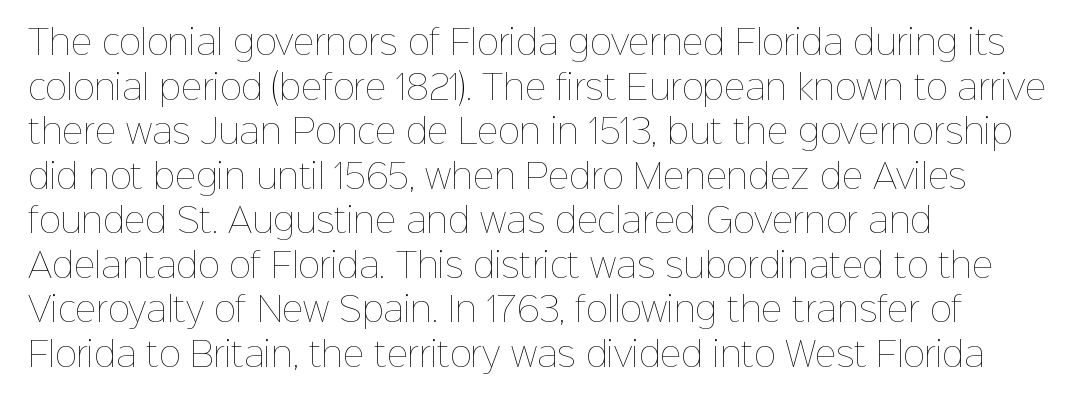
These glyphs show unthickened strokes, regular width or finer. Posture: upright roman. Which margin do the lines hug? The left one — the right edge is uneven. Each letter keeps its own natural width here, so spacing adapts to shape. This sample keeps an unexceptional amount of space between lines. The space beneath each line is pristine and unruled.
